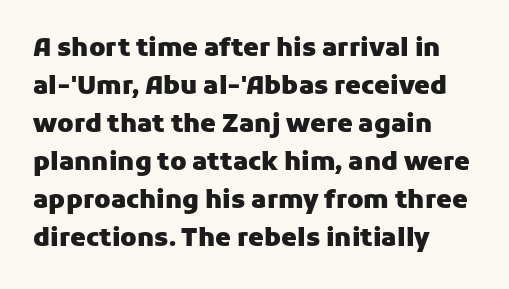
{"italic": "no", "bold": "yes", "underline": "no", "align": "left", "line_spacing": "normal", "line_spacing_ratio": 1.52, "letter_spacing": "normal", "letter_spacing_em": 0.0, "glyph_px": 25}
